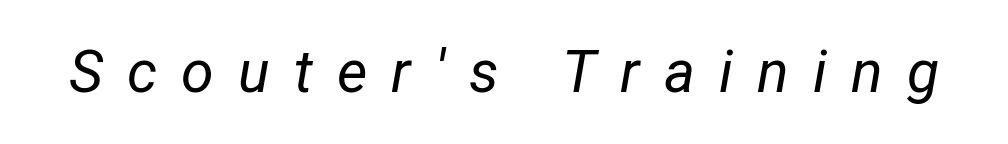
The image shows 59 px regular-weight, condensed type, italic (leaning right); set unusually wide letter spacing (+0.41 em), not underlined; low stroke contrast and a medium x-height.
